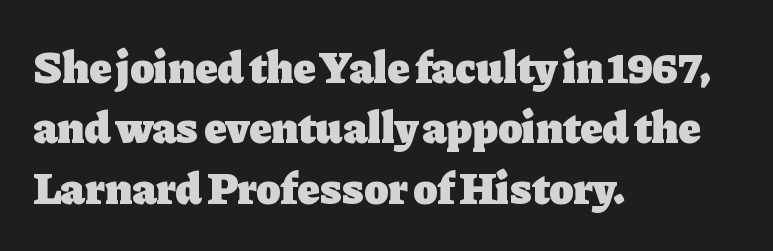
{"serif": "yes", "italic": "no", "bold": "yes", "weight": "heavy", "width": "normal", "stroke_contrast": "low", "x_height": "medium", "monospaced": "no", "underline": "no", "align": "left", "line_spacing": "normal", "line_spacing_ratio": 1.34, "letter_spacing": "normal", "letter_spacing_em": 0.0, "glyph_px": 45}
